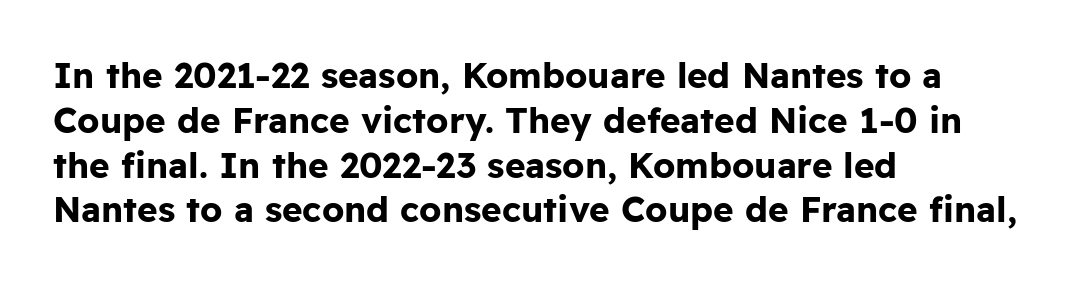
The image shows 35 px bold sans-serif type, upright; set left-aligned, normal line spacing (1.28x), normal letter spacing, not underlined; low stroke contrast and a medium x-height.
